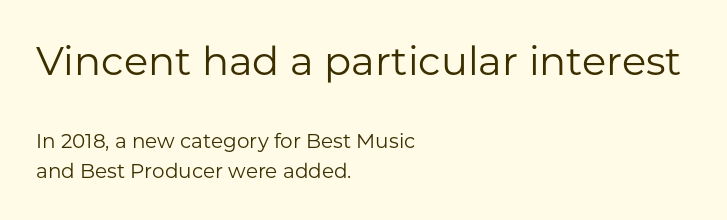
The image shows 40 px regular-weight sans-serif type, upright; set left-aligned, normal line spacing (1.5x), normal letter spacing, not underlined; the first (top) block is 2.0x larger; low stroke contrast and a medium x-height.
